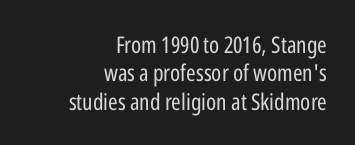
Short and long lines alike share a common ending point at right. The gap between lines stays unmarked. Here the glyphs are tracked normally, forming tight word shapes. Weight: not bold — regular or lighter. It's the straight-up-and-down kind of type.
